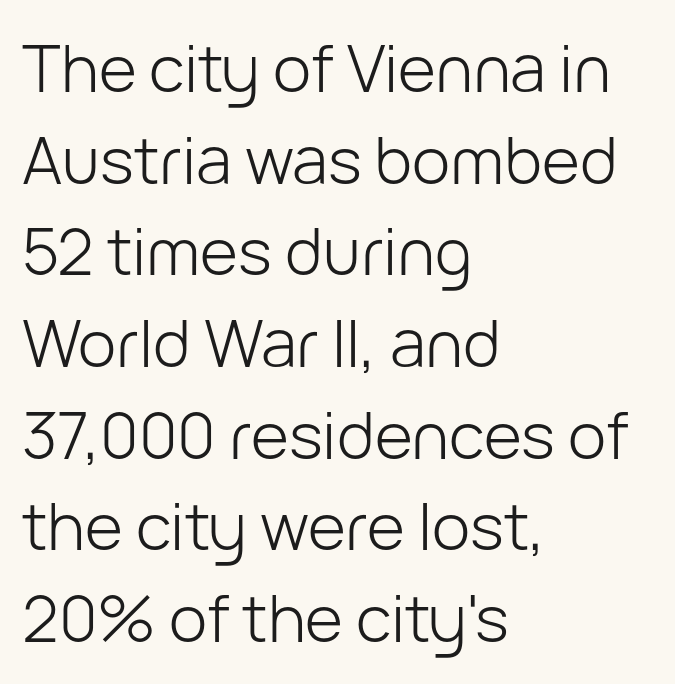
The image shows 65 px light sans-serif type, upright; set left-aligned, normal line spacing (1.41x), normal letter spacing, not underlined; low stroke contrast and a medium x-height.
